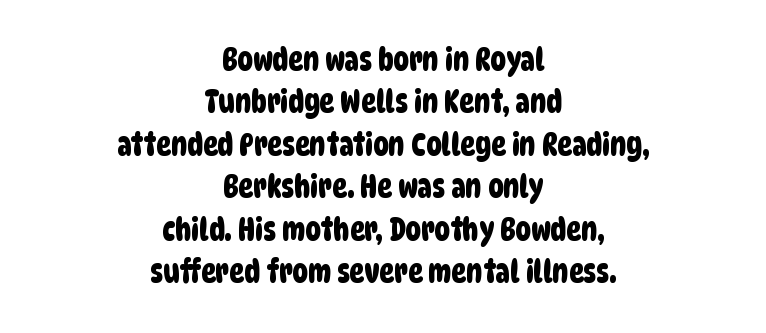
Students, note that the glyphs here touch the page at normal intervals. This sample has the flowing, uneven cadence of proportional lettering. The baseline area is clear. Is there much room between lines? A standard amount, neither cramped nor airy. Layout note: lines centered. Note: no serifs on the glyphs.
